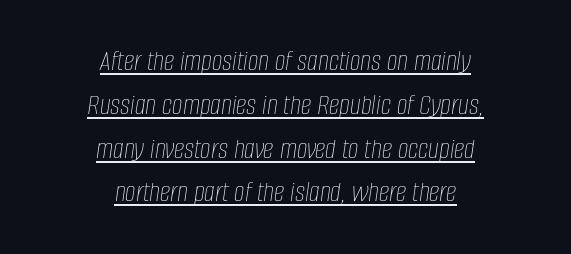
Do the characters align in a grid? No, the font is proportional. The face used here is rendered with its standard letterfit. Does the lettering tilt? It does — this is italic. This rendering uses center alignment, leaving both contours irregular but symmetric. Rows of type keep a routine distance in the vertical direction.
